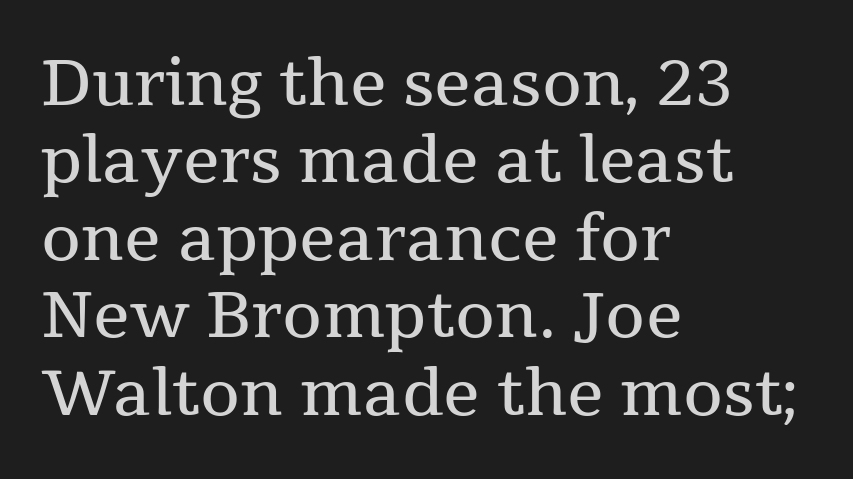
Upright lettering throughout. The letters advance in unequal steps, a hallmark of proportional type. The glyphs are unaccompanied by any horizontal stroke below them. Bold? No — there's no thickening of the strokes. The lines in this sample share a left origin and differ only in where they stop.
